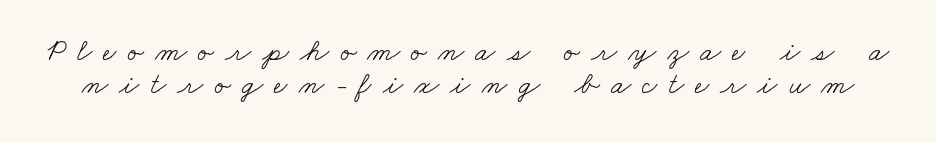
{"serif": "yes", "bold": "no", "weight": "light", "width": "wide", "stroke_contrast": "low", "x_height": "small", "monospaced": "no", "underline": "no", "line_spacing": "tight", "line_spacing_ratio": 1.11, "letter_spacing": "wide", "letter_spacing_em": 0.37, "glyph_px": 30}
